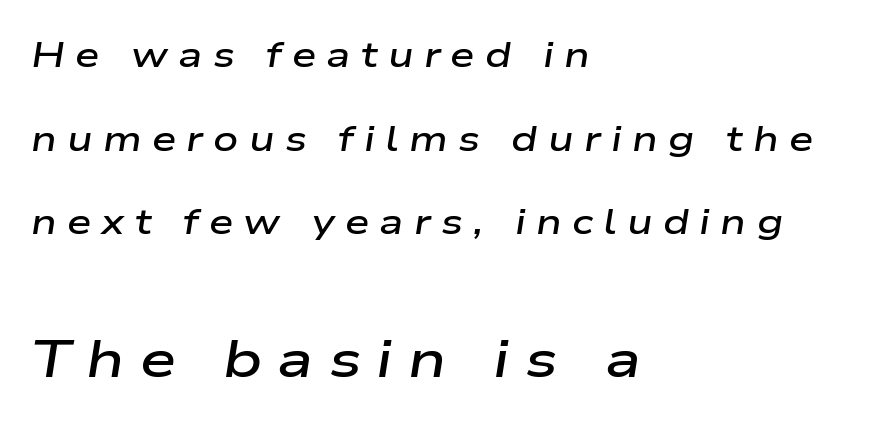
The rendering anchors every line to the left-hand side. Interline gaps are noticeably wide in this sample. Just letters on the line, the space beneath them empty. Spacing between characters has been opened up far beyond the box default. Of the two passages, the one underneath uses the larger point size.
